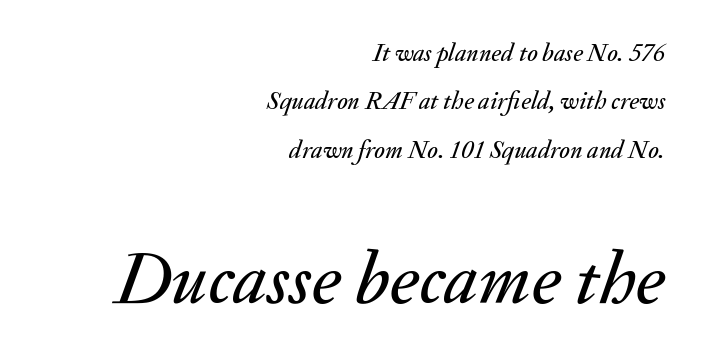
Q: Is the text italic (slanted)? A: Yes, it leans right by about 20 degrees.
Q: Is the text underlined? A: No.
Q: How is the paragraph aligned? A: Right-aligned.
Q: Is the spacing between letters normal or unusually wide? A: Normal.
Q: Is the spacing between lines tight, normal or loose? A: Loose.
Q: Which block of text is set in a larger size, the first (top) or the second (bottom)? A: The second (bottom) one.
Q: Width (condensed, normal, or wide)? A: Normal.
Q: Stroke contrast? A: Medium.
Q: x-height? A: Small.
Q: Monospaced? A: No.
